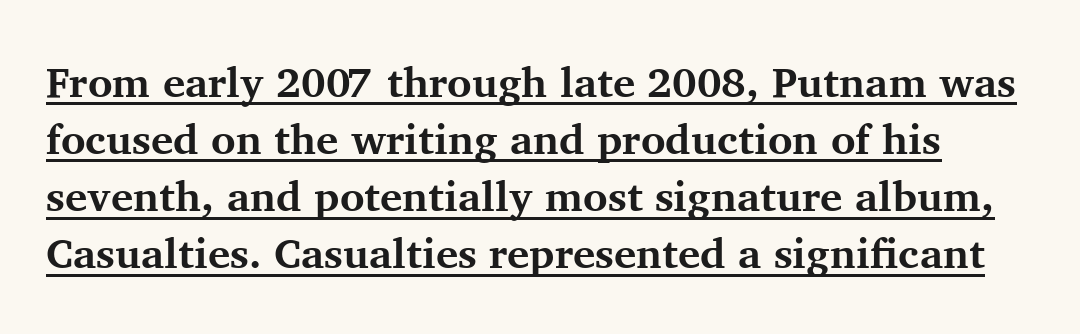
Q: Is the text bold? A: Yes.
Q: Is the text italic (slanted)? A: No, it is upright.
Q: Is the typeface a serif or a sans-serif typeface? A: Serif.
Q: Is the text underlined? A: Yes.
Q: Is the spacing between letters normal or unusually wide? A: Normal.
Q: Is the spacing between lines tight, normal or loose? A: Normal.
Q: Width (condensed, normal, or wide)? A: Normal.
Q: Stroke contrast? A: Medium.
Q: x-height? A: Medium.
Q: Monospaced? A: No.
